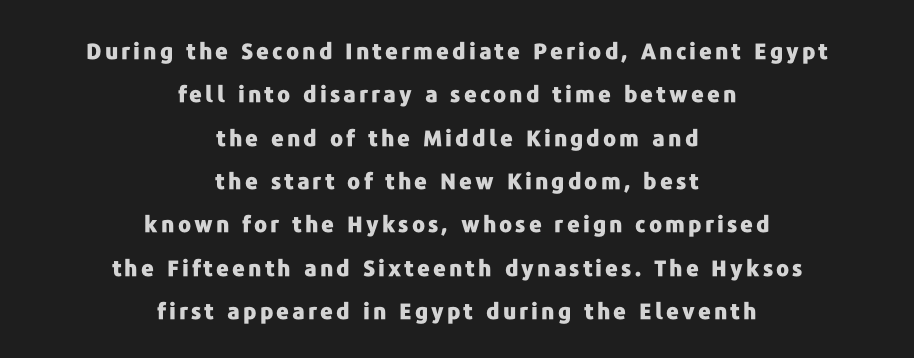
{"italic": "no", "bold": "yes", "underline": "no", "align": "center", "line_spacing": "loose", "line_spacing_ratio": 1.97, "glyph_px": 22}
